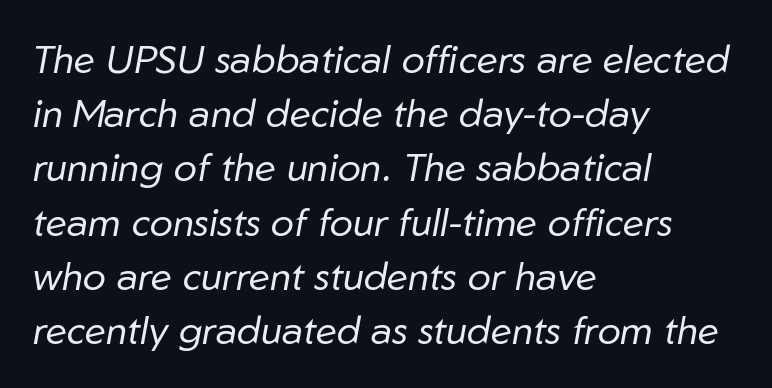
Q: Is the text bold? A: No.
Q: Is the text italic (slanted)? A: Yes, it leans right by about 10 degrees.
Q: Is the text underlined? A: No.
Q: How is the paragraph aligned? A: Left-aligned.
Q: Is the spacing between letters normal or unusually wide? A: Normal.
Q: Is the spacing between lines tight, normal or loose? A: Normal.
Q: Width (condensed, normal, or wide)? A: Normal.
Q: Stroke contrast? A: Low.
Q: x-height? A: Medium.
Q: Monospaced? A: No.
